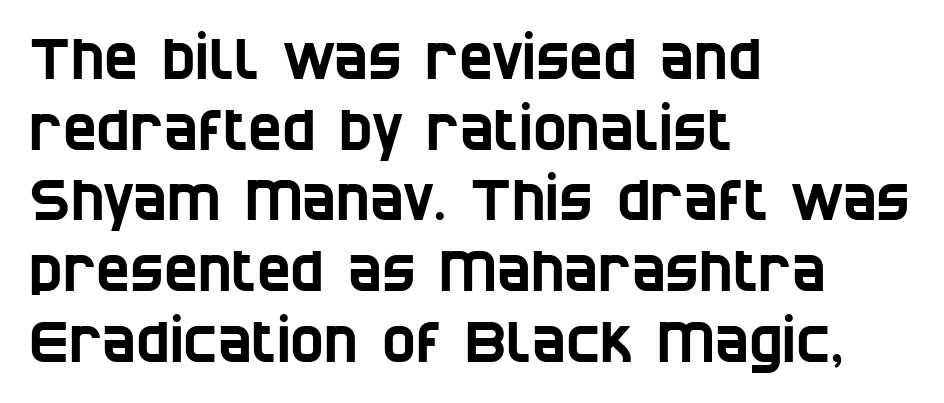
{"serif": "no", "width": "condensed", "stroke_contrast": "low", "x_height": "large", "monospaced": "no", "underline": "no", "align": "left", "line_spacing_ratio": 1.24, "letter_spacing": "normal", "letter_spacing_em": 0.0, "glyph_px": 57}
